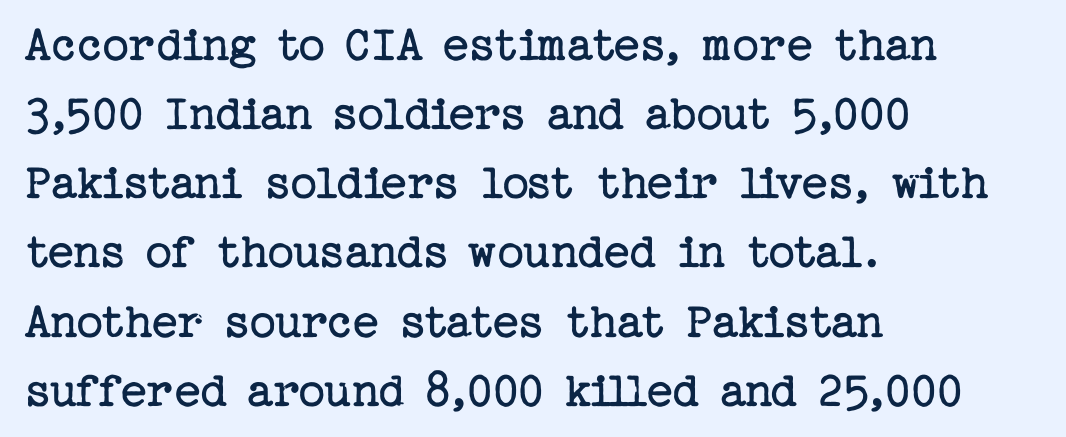
Nope, not italic — everything's standing straight. Classification — serif. The passage shown is not bold in any degree. Line spacing here is normal. The setting favours the left margin, as ordinary paragraphs usually do.
